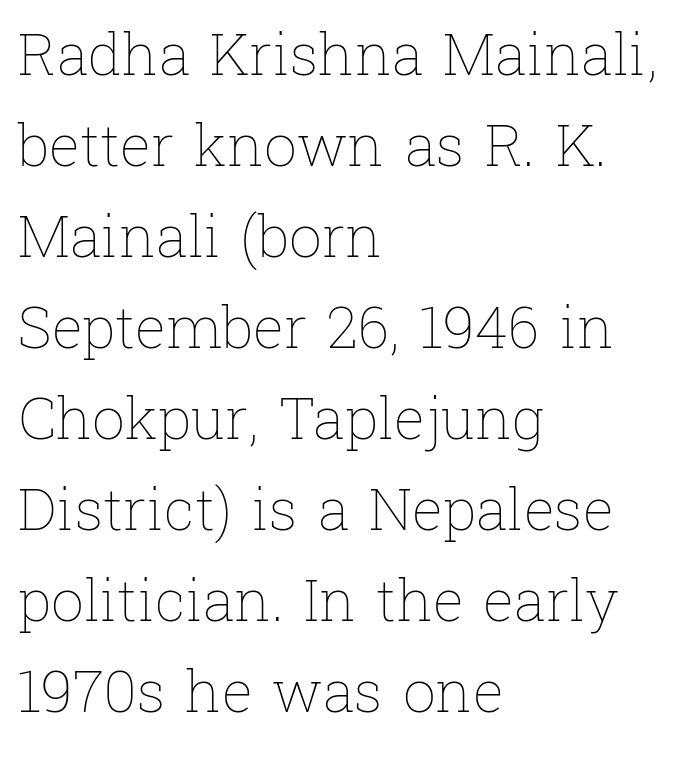
{"italic": "no", "bold": "no", "weight": "thin", "width": "normal", "stroke_contrast": "low", "x_height": "medium", "monospaced": "no", "underline": "no", "align": "left", "line_spacing": "normal", "line_spacing_ratio": 1.57, "letter_spacing": "normal", "letter_spacing_em": 0.0, "glyph_px": 58}
